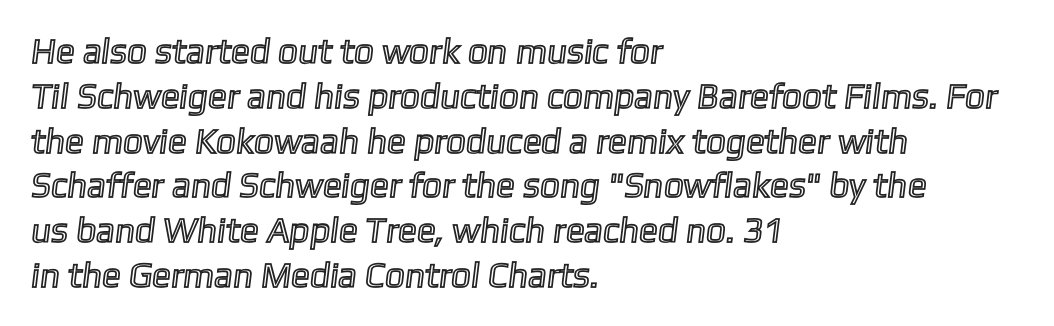
Q: Is the text underlined? A: No.
Q: How is the paragraph aligned? A: Left-aligned.
Q: Is the spacing between letters normal or unusually wide? A: Normal.
Q: Is the spacing between lines tight, normal or loose? A: Normal.
Q: Width (condensed, normal, or wide)? A: Normal.
Q: x-height? A: Medium.
Q: Monospaced? A: No.
